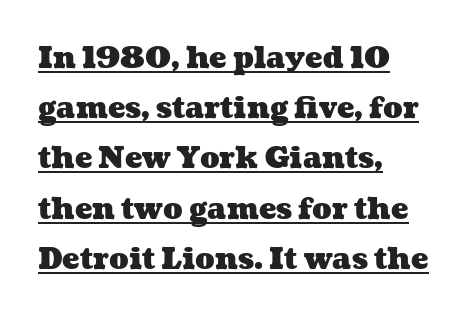
Weight check: bold — yes, fully. A typesetter would call this proportional, since set widths differ per character. Honestly, the underline is the first thing you notice here. Short note: letters normally spaced. Caption: multi-line text, flush left, ragged right.
